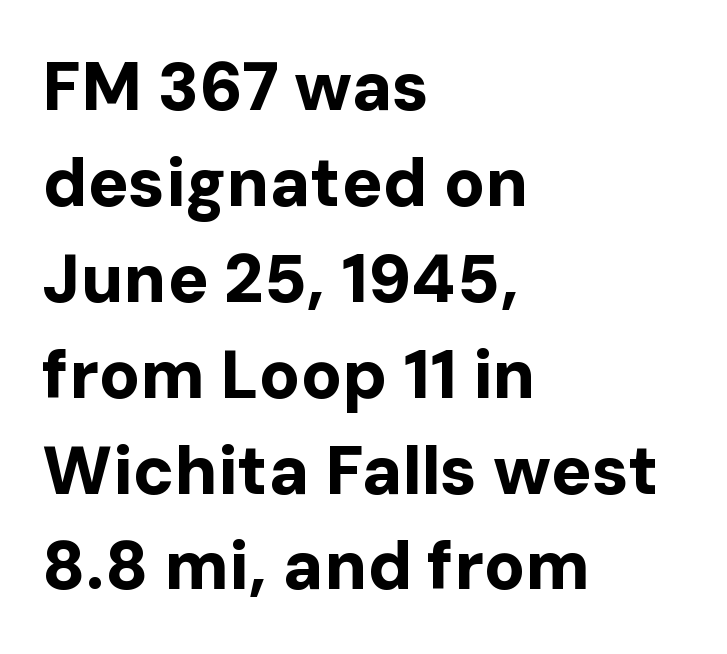
Q: Is the text bold? A: Yes.
Q: Is the text italic (slanted)? A: No, it is upright.
Q: Is the typeface a serif or a sans-serif typeface? A: Sans-serif.
Q: Is the text underlined? A: No.
Q: How is the paragraph aligned? A: Left-aligned.
Q: Is the spacing between letters normal or unusually wide? A: Normal.
Q: Is the spacing between lines tight, normal or loose? A: Normal.
Q: Width (condensed, normal, or wide)? A: Normal.
Q: Stroke contrast? A: Low.
Q: x-height? A: Medium.
Q: Monospaced? A: No.
